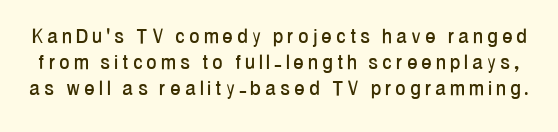
The line texture is sparse and dotted thanks to wide tracking. The type sits square on the baseline with zero lean. This rendering features lettering with no underline. Closely set lines give the paragraph a compact silhouette.
